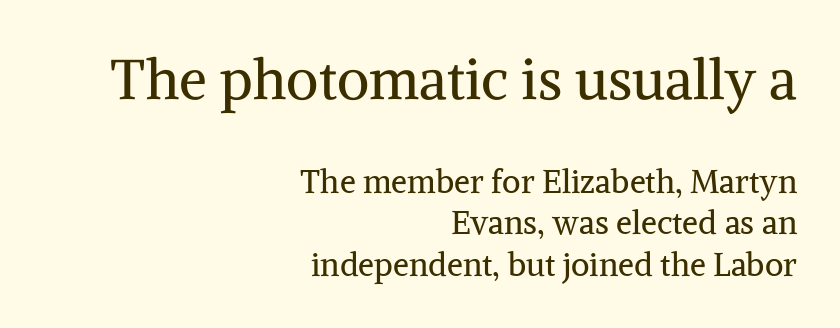
The image shows 56 px regular-weight serif type, upright; set right-aligned, normal line spacing (1.3x), normal letter spacing, not underlined; the first (top) block is 1.75x larger; medium stroke contrast and a medium x-height.
